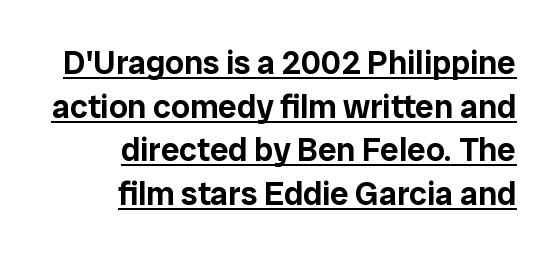
Type style note: lacks serifs. Notice how descenders clear the ascenders below comfortably — that's standard leading. Short and long lines alike share a common ending point at right. Looks like regular typesetting: each glyph gets only the width it needs. Glyph-to-glyph distance matches everyday printed text.
